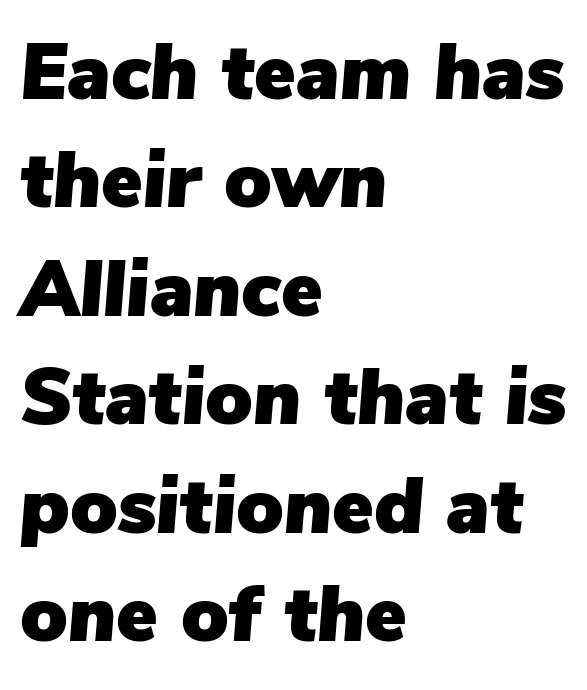
{"italic": "yes", "lean": "right", "slant_degrees": 5, "width": "normal", "stroke_contrast": "low", "x_height": "medium", "monospaced": "no", "underline": "no", "align": "left", "line_spacing": "normal", "line_spacing_ratio": 1.39, "letter_spacing": "normal", "letter_spacing_em": 0.0, "glyph_px": 78}
